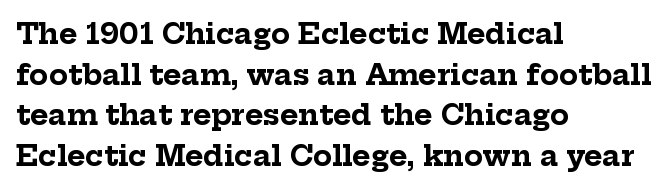
Q: Is the text bold? A: Yes.
Q: Is the text italic (slanted)? A: No, it is upright.
Q: Is the typeface a serif or a sans-serif typeface? A: Serif.
Q: Is the text underlined? A: No.
Q: How is the paragraph aligned? A: Left-aligned.
Q: Is the spacing between letters normal or unusually wide? A: Normal.
Q: Is the spacing between lines tight, normal or loose? A: Normal.
Q: Width (condensed, normal, or wide)? A: Normal.
Q: Stroke contrast? A: Low.
Q: x-height? A: Medium.
Q: Monospaced? A: No.
